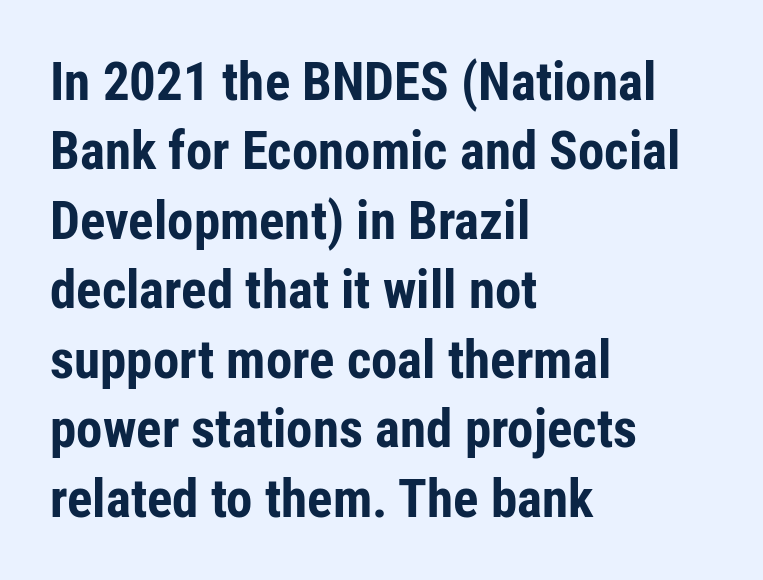
Every stem runs plumb, perpendicular to the baseline. Descenders hang freely into open space. In terms of letterform style, serifs are entirely absent. In terms of weight, the rendering is a true, heavy bold. The space between consecutive lines is moderate.
